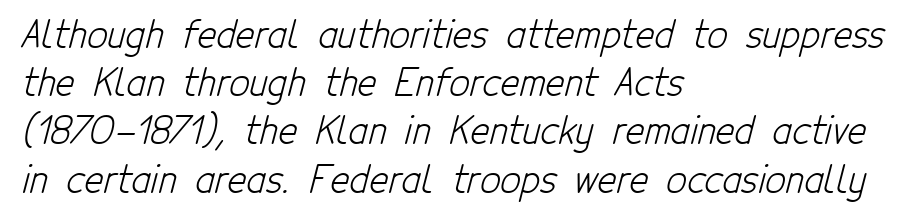
{"serif": "no", "bold": "no", "weight": "light", "width": "condensed", "stroke_contrast": "low", "x_height": "medium", "monospaced": "no", "underline": "no", "align": "left", "line_spacing": "normal", "line_spacing_ratio": 1.34, "letter_spacing": "normal", "letter_spacing_em": 0.0, "glyph_px": 36}
